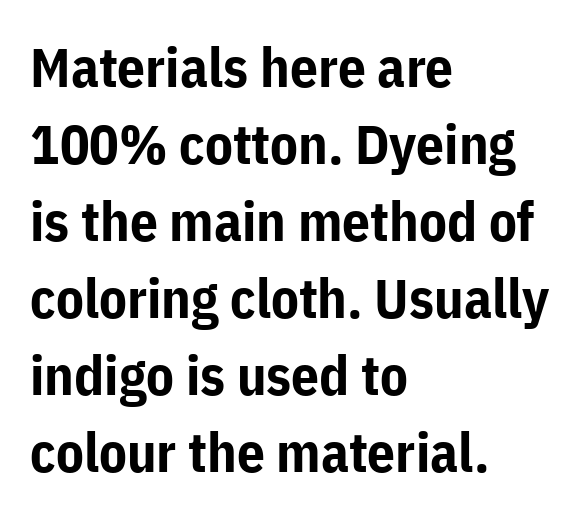
The image shows 55 px bold sans-serif type, upright; set left-aligned, normal line spacing (1.4x), normal letter spacing, not underlined; low stroke contrast and a medium x-height.
